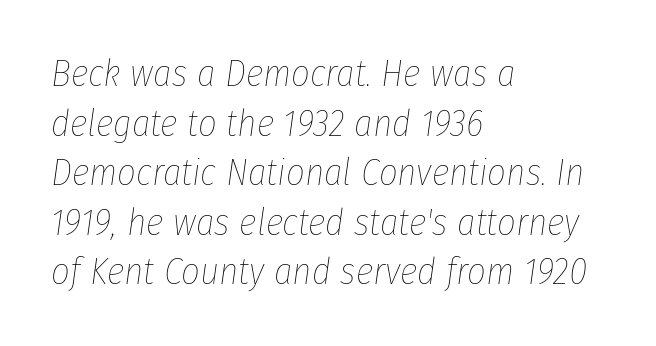
The image shows 37 px thin, condensed type, italic (leaning right); set left-aligned, normal line spacing (1.34x), normal letter spacing, not underlined; low stroke contrast and a medium x-height.
